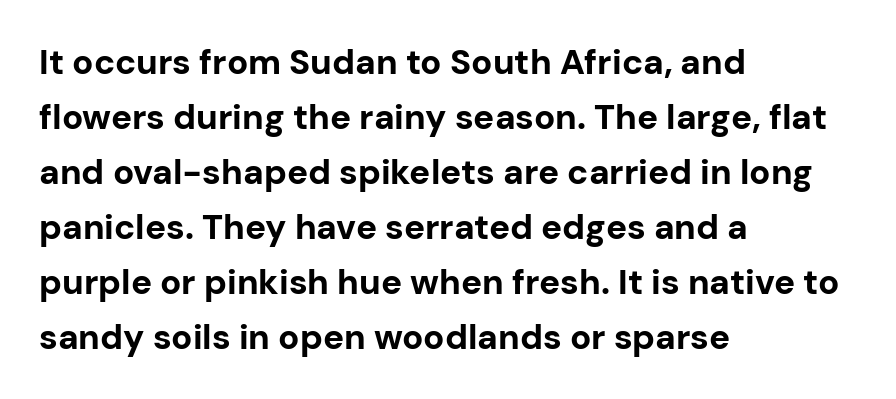
{"serif": "no", "italic": "no", "bold": "yes", "weight": "bold", "width": "normal", "stroke_contrast": "low", "x_height": "medium", "monospaced": "no", "underline": "no", "align": "left", "line_spacing": "normal", "line_spacing_ratio": 1.57, "letter_spacing": "normal", "letter_spacing_em": 0.0, "glyph_px": 35}
